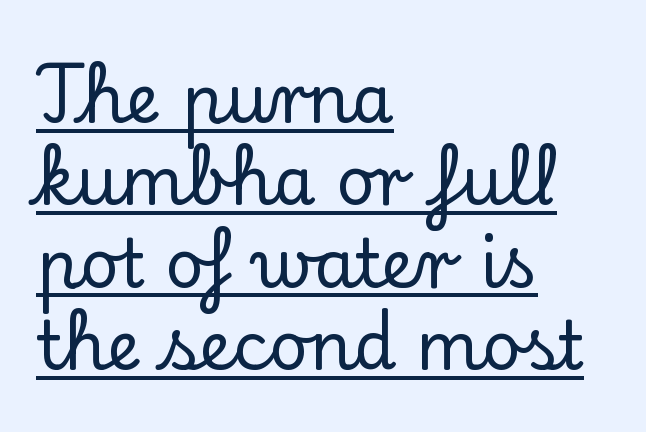
Reading down the block, your eye returns to a fixed left position each line. The letters advance in unequal steps, a hallmark of proportional type. Default kerning and tracking; the words read as compact shapes. Like a heading marked for emphasis, these lines bear an underscore. A roman cut, with each character standing at attention. Are there feet on the stems? There are — it's a serif.
